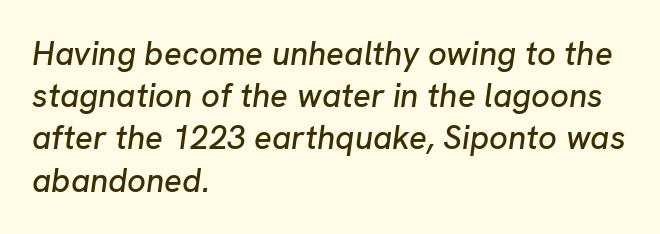
The image shows 33 px text type, italic (leaning right); set left-aligned, normal line spacing (1.28x), normal letter spacing, not underlined; low stroke contrast and a medium x-height.
